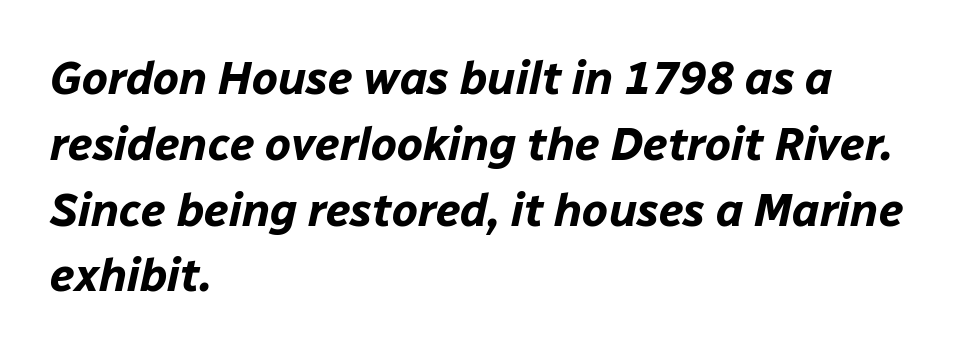
The image shows 46 px bold type, italic (leaning right); set left-aligned, normal line spacing (1.43x), normal letter spacing, not underlined; low stroke contrast and a medium x-height.
